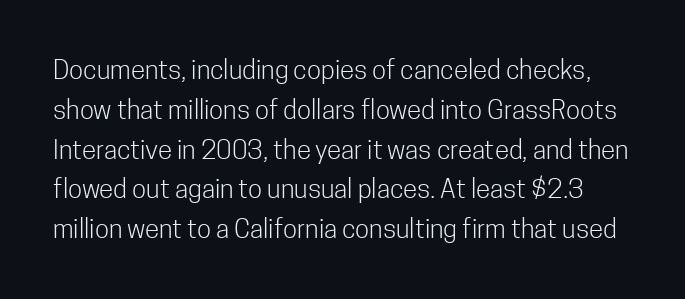
Q: Is the text bold? A: No.
Q: Is the text italic (slanted)? A: No, it is upright.
Q: Is the text underlined? A: No.
Q: Is the spacing between letters normal or unusually wide? A: Normal.
Q: Is the spacing between lines tight, normal or loose? A: Normal.
